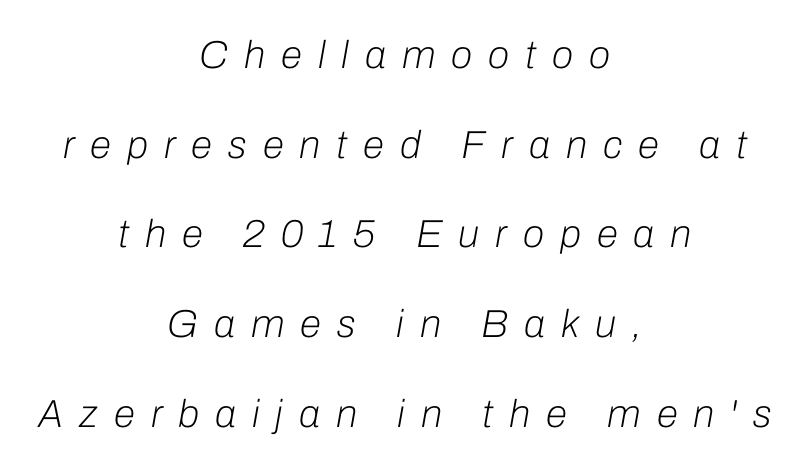
The line-height multiplier appears high, well above default. Centered paragraph, ragged on both sides. Display-style spreading of the glyphs; the letterfit is very open. This is not heavy type; no bold has been used. Note the varied advance widths — an 'i' is clearly narrower than an 'm'.
